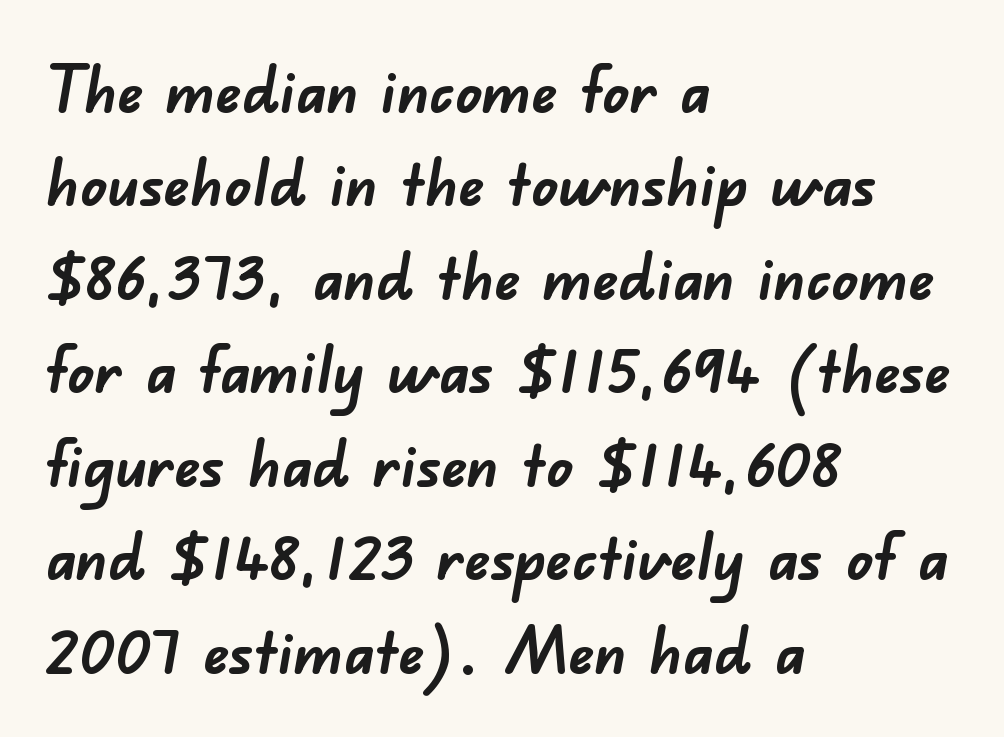
This sample uses plain, unmodified letter spacing. Serifs: no, the terminals of the letterforms are clean. These lines are rendered in a variable-pitch font. The characters look thick and weighty, a clear bold. Descenders are the only things crossing below the line. A normal amount of white space separates one row of letters from the next.
